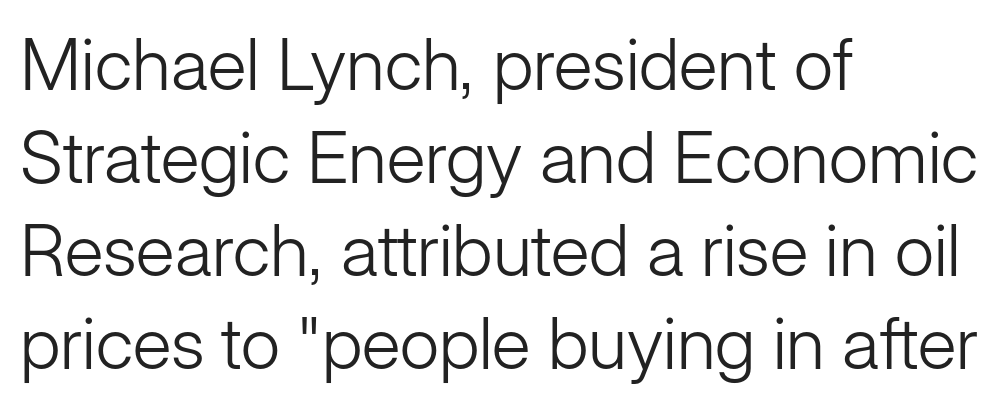
The image shows 72 px light sans-serif type, upright; set left-aligned, normal line spacing (1.29x), normal letter spacing, not underlined; low stroke contrast and a medium x-height.
